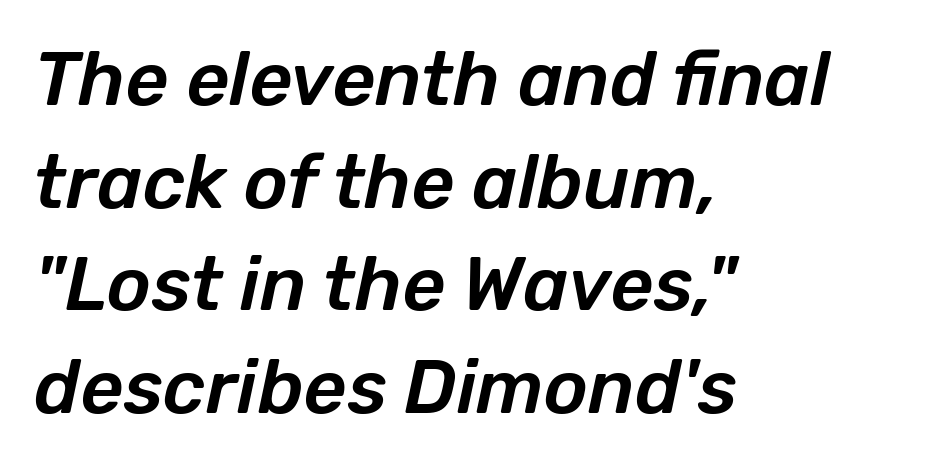
Q: Is the text italic (slanted)? A: Yes, it leans right by about 12 degrees.
Q: Is the text underlined? A: No.
Q: How is the paragraph aligned? A: Left-aligned.
Q: Is the spacing between letters normal or unusually wide? A: Normal.
Q: Is the spacing between lines tight, normal or loose? A: Normal.
Q: Width (condensed, normal, or wide)? A: Normal.
Q: Stroke contrast? A: Low.
Q: x-height? A: Medium.
Q: Monospaced? A: No.
